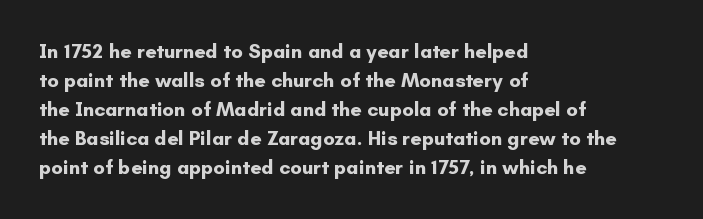
The image shows 20 px bold type, upright; set left-aligned, normal line spacing (1.45x), normal letter spacing, not underlined.
